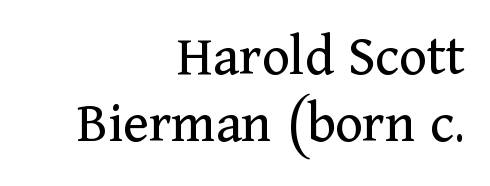
{"serif": "yes", "italic": "no", "bold": "no", "weight": "regular", "width": "normal", "stroke_contrast": "medium", "x_height": "medium", "monospaced": "no", "underline": "no", "align": "right", "line_spacing": "tight", "line_spacing_ratio": 1.14, "letter_spacing": "normal", "letter_spacing_em": 0.0, "glyph_px": 59}
